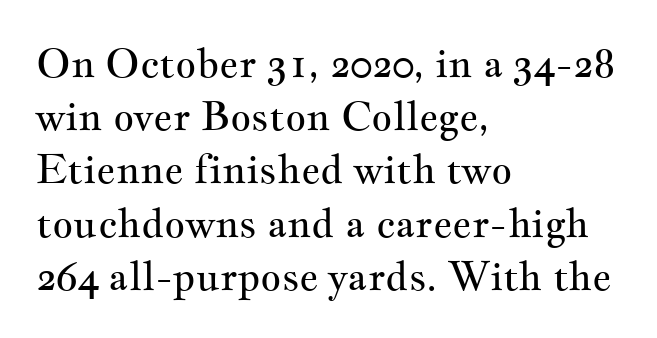
The image shows 40 px regular-weight, wide serif type, upright; set left-aligned, normal line spacing (1.33x), normal letter spacing, not underlined; medium stroke contrast and a small x-height.
